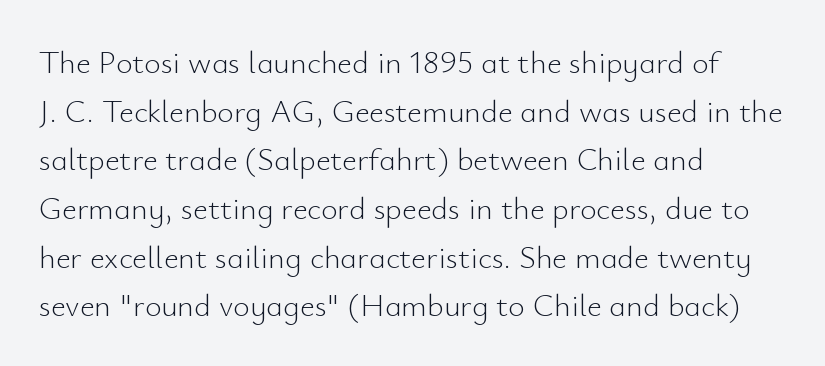
The image shows 32 px light sans-serif type, upright; set left-aligned, normal line spacing (1.52x), normal letter spacing, not underlined; low stroke contrast and a small x-height.
